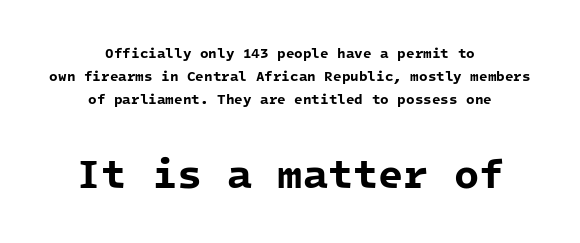
The image shows 41 px bold sans-serif type, monospaced; set centered, normal line spacing (1.63x), normal letter spacing, not underlined; the second (bottom) block is 2.93x larger; low stroke contrast and a medium x-height.
